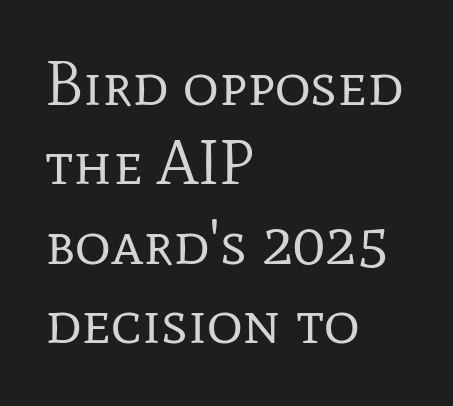
The image shows 62 px regular-weight serif type, upright; set left-aligned, normal line spacing (1.28x), normal letter spacing, not underlined; low stroke contrast and a medium x-height.
